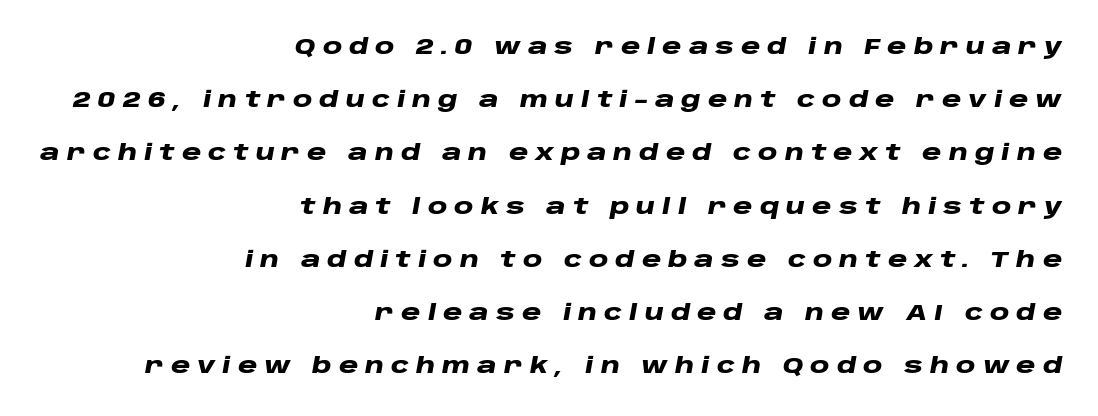
The image shows 22 px bold type, italic (leaning right); set right-aligned, loose line spacing (2.42x), unusually wide letter spacing (+0.32 em), not underlined.
